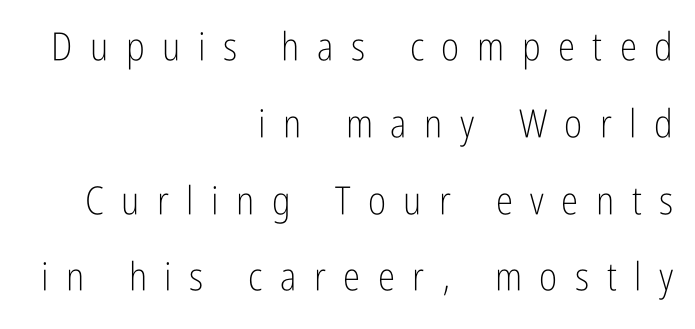
{"serif": "no", "italic": "no", "bold": "no", "weight": "light", "width": "condensed", "stroke_contrast": "low", "x_height": "medium", "monospaced": "no", "underline": "no", "align": "right", "line_spacing": "loose", "line_spacing_ratio": 1.97, "letter_spacing": "wide", "letter_spacing_em": 0.45, "glyph_px": 39}
